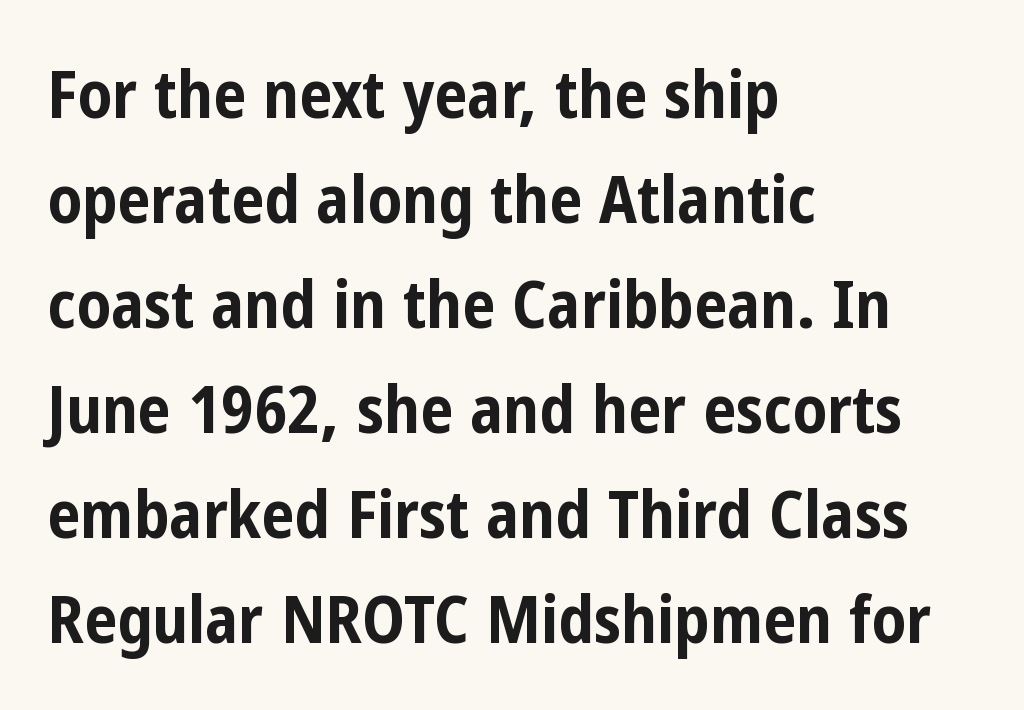
The image shows 66 px bold, condensed sans-serif type, upright; set left-aligned, normal line spacing (1.59x), normal letter spacing, not underlined; low stroke contrast and a medium x-height.
